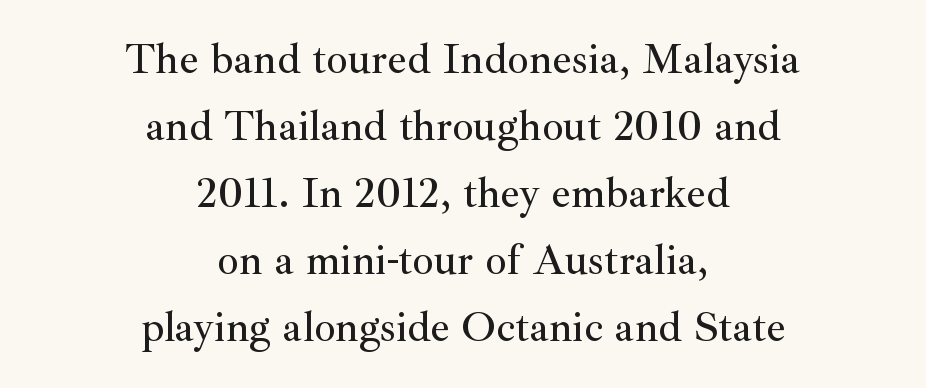
{"serif": "yes", "italic": "no", "width": "normal", "stroke_contrast": "medium", "x_height": "small", "monospaced": "no", "underline": "no", "align": "center", "line_spacing": "normal", "line_spacing_ratio": 1.56, "letter_spacing": "normal", "letter_spacing_em": 0.0, "glyph_px": 43}
